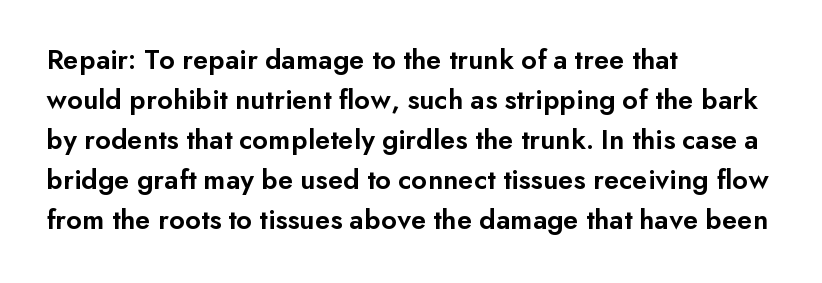
{"serif": "no", "italic": "no", "bold": "semi", "weight": "semibold", "width": "normal", "stroke_contrast": "low", "x_height": "small", "monospaced": "no", "underline": "no", "align": "left", "line_spacing": "normal", "line_spacing_ratio": 1.38, "letter_spacing": "normal", "letter_spacing_em": 0.0, "glyph_px": 29}
